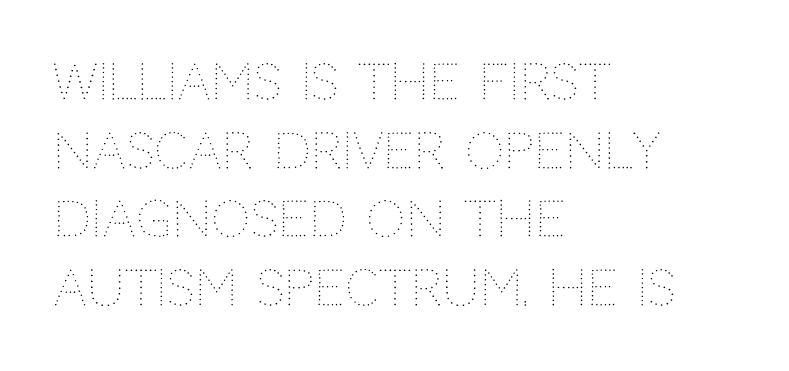
{"italic": "no", "bold": "no", "weight": "thin", "width": "normal", "stroke_contrast": "medium", "x_height": "large", "monospaced": "no", "underline": "no", "align": "left", "line_spacing": "normal", "line_spacing_ratio": 1.4, "letter_spacing": "normal", "letter_spacing_em": 0.0, "glyph_px": 49}
